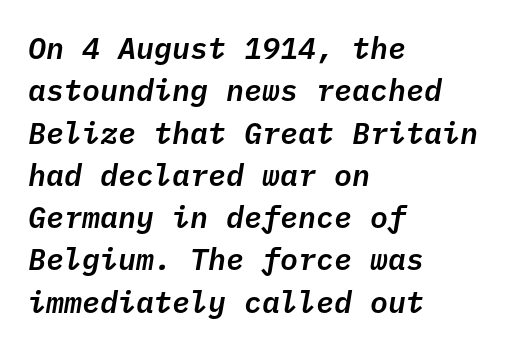
Notice how the stems are inclined rather than vertical — that's the hallmark of italics. The strip under each line holds only bare page. Monospaced: the letters line up in strict vertical columns. The lines are quadded left.
